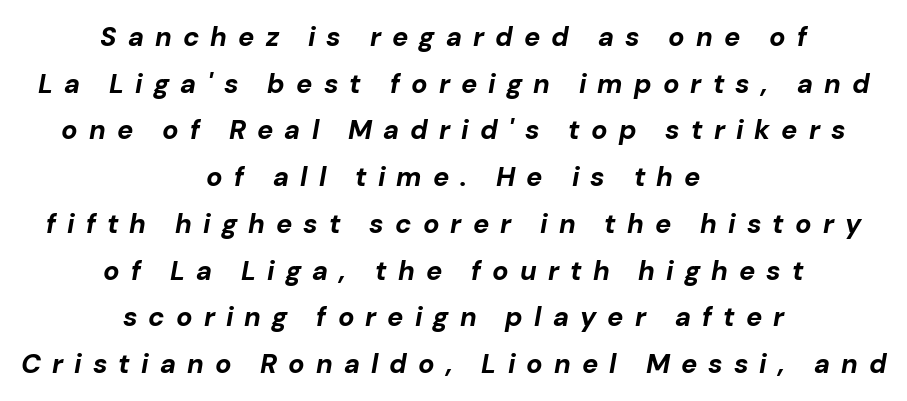
The image shows 27 px bold type, italic (leaning right); set centered, line spacing 1.73x, unusually wide letter spacing (+0.41 em), not underlined.
